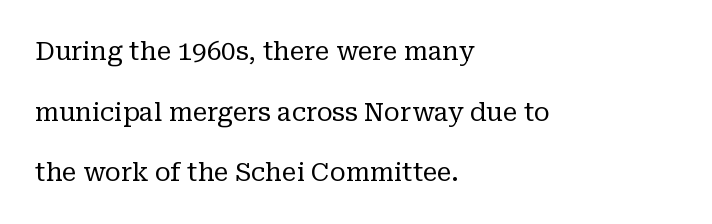
Q: Is the text bold? A: No.
Q: Is the text italic (slanted)? A: No, it is upright.
Q: Is the text underlined? A: No.
Q: How is the paragraph aligned? A: Left-aligned.
Q: Is the spacing between letters normal or unusually wide? A: Normal.
Q: Is the spacing between lines tight, normal or loose? A: Loose.
